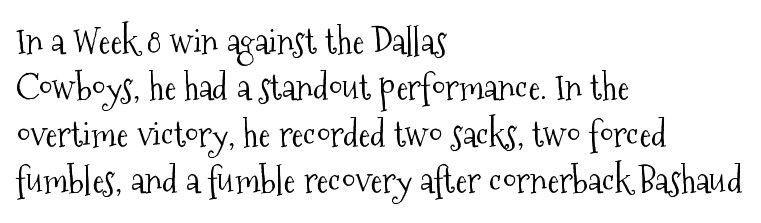
{"serif": "yes", "italic": "no", "bold": "no", "weight": "light", "width": "condensed", "stroke_contrast": "medium", "x_height": "medium", "monospaced": "no", "underline": "no", "align": "left", "line_spacing": "normal", "line_spacing_ratio": 1.29, "letter_spacing": "normal", "letter_spacing_em": 0.0, "glyph_px": 36}
